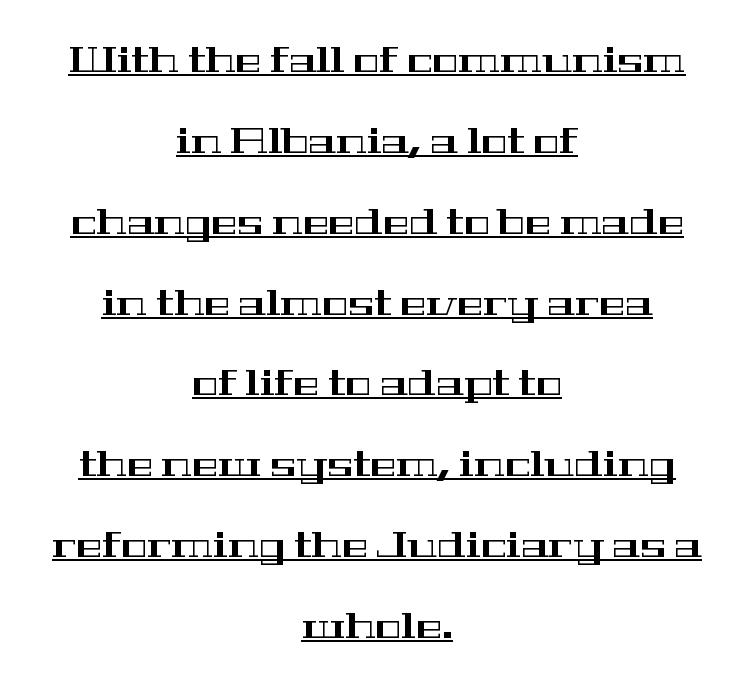
{"serif": "yes", "italic": "no", "width": "wide", "stroke_contrast": "high", "x_height": "medium", "monospaced": "no", "underline": "yes", "align": "center", "line_spacing": "loose", "line_spacing_ratio": 2.31, "letter_spacing": "normal", "letter_spacing_em": 0.0, "glyph_px": 35}
